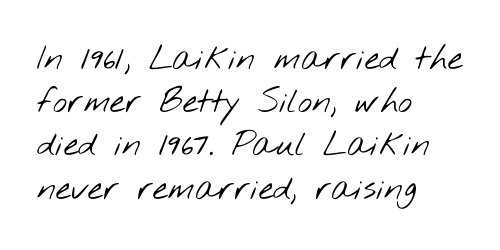
These lines keep a tight, regular rhythm from letter to letter. Line spacing here is normal. Character widths vary here, with narrow letters taking less room than wide ones. The words here are not underlined.
